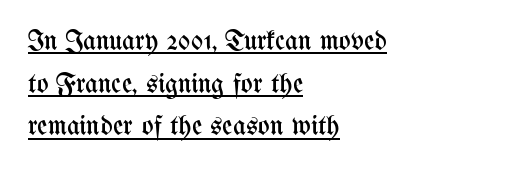
Q: Is the text bold? A: No.
Q: Is the text italic (slanted)? A: No, it is upright.
Q: Is the text underlined? A: Yes.
Q: How is the paragraph aligned? A: Left-aligned.
Q: Is the spacing between letters normal or unusually wide? A: Normal.
Q: Is the spacing between lines tight, normal or loose? A: Normal.
Q: Width (condensed, normal, or wide)? A: Condensed.
Q: Stroke contrast? A: Medium.
Q: x-height? A: Medium.
Q: Monospaced? A: No.
